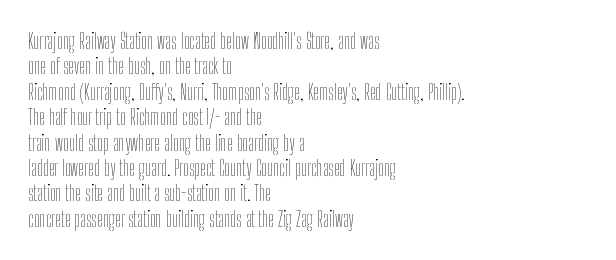
{"italic": "no", "bold": "no", "underline": "no", "align": "left", "line_spacing_ratio": 1.21, "letter_spacing": "normal", "letter_spacing_em": 0.0, "glyph_px": 21}
